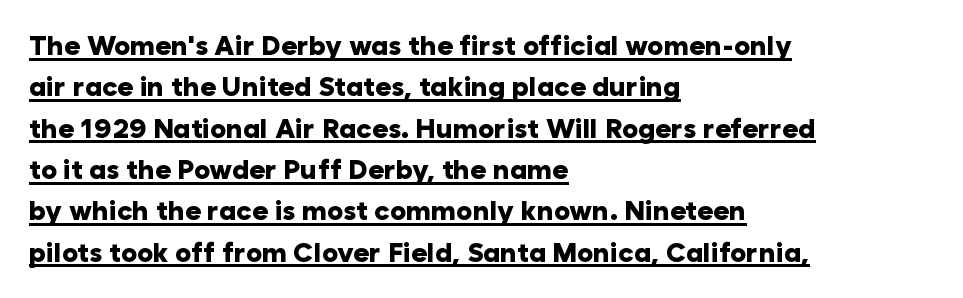
The strokes are fattened all the way to bold. Check the space under the baseline: a stroke is drawn there. Typeset ragged right — the left edge is the straight one. Nobody touched the tracking dial on this one.
